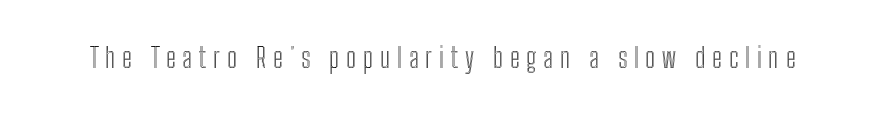
The string is rendered with underlining switched off. Every character sits straight up, as roman type does. The type is letterspaced generously, with wide tracking.
